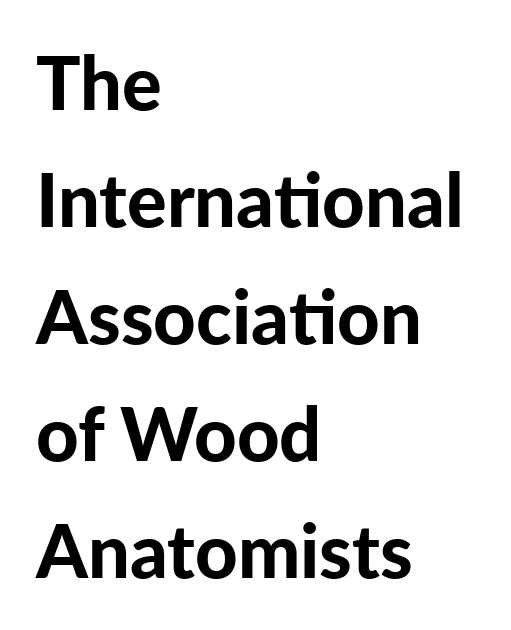
{"serif": "no", "italic": "no", "bold": "yes", "weight": "bold", "width": "normal", "stroke_contrast": "low", "x_height": "medium", "monospaced": "no", "underline": "no", "align": "left", "line_spacing": "normal", "line_spacing_ratio": 1.58, "letter_spacing": "normal", "letter_spacing_em": 0.0, "glyph_px": 74}
